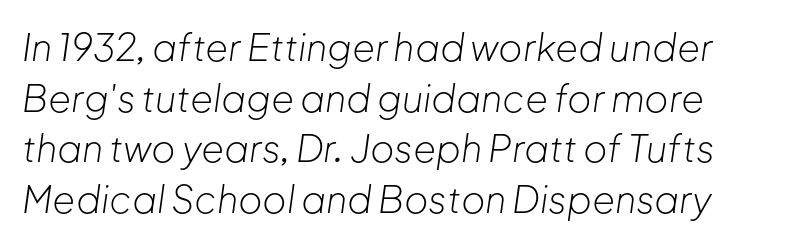
The image shows 37 px light type, italic (leaning right); set normal line spacing (1.37x), normal letter spacing, not underlined; low stroke contrast and a medium x-height.
